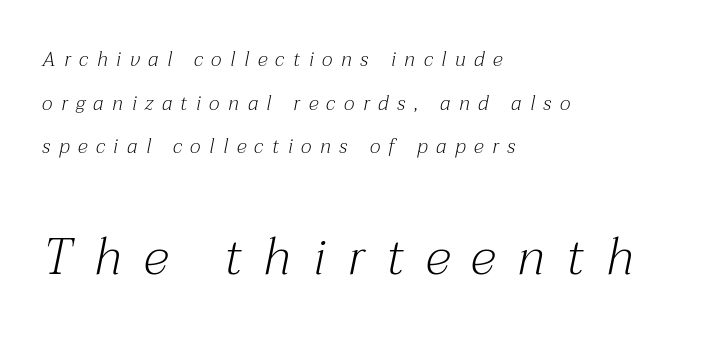
{"serif": "yes", "italic": "yes", "lean": "right", "slant_degrees": 12, "bold": "no", "weight": "light", "width": "normal", "stroke_contrast": "medium", "x_height": "medium", "monospaced": "no", "underline": "no", "align": "left", "line_spacing": "loose", "line_spacing_ratio": 2.18, "letter_spacing": "wide", "letter_spacing_em": 0.43, "larger_block": "second", "size_ratio": 2.55, "glyph_px": 51}
